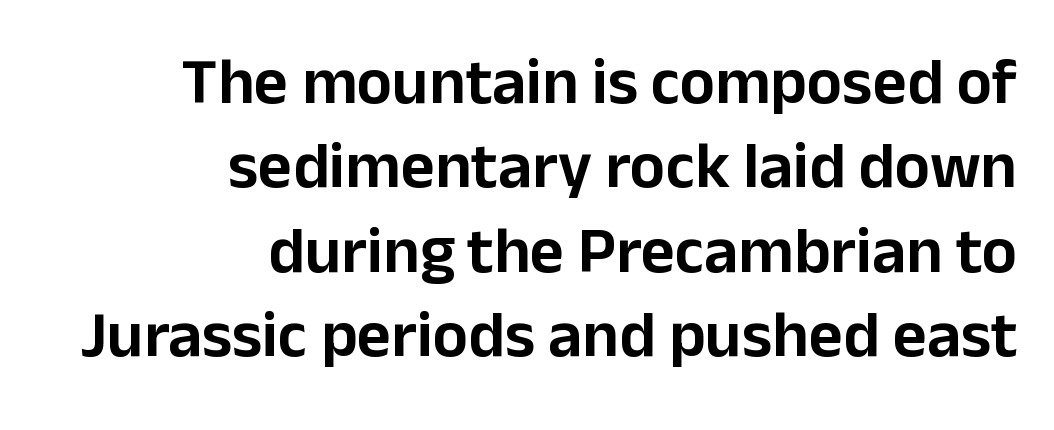
The image shows 66 px sans-serif type, upright; set right-aligned, normal line spacing (1.28x), normal letter spacing, not underlined; low stroke contrast and a medium x-height.
